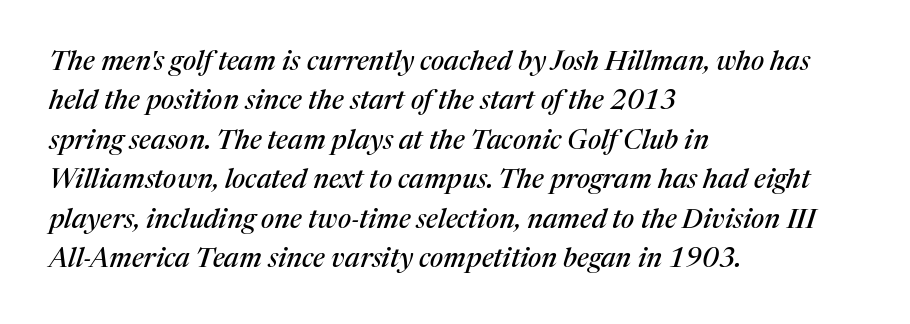
The glyphs are unaccompanied by any horizontal stroke below them. The paragraph has a hard left edge and a soft right edge. The vertical gap from one line to the next is medium. The gaps between neighbouring characters are ordinary and unremarkable.
